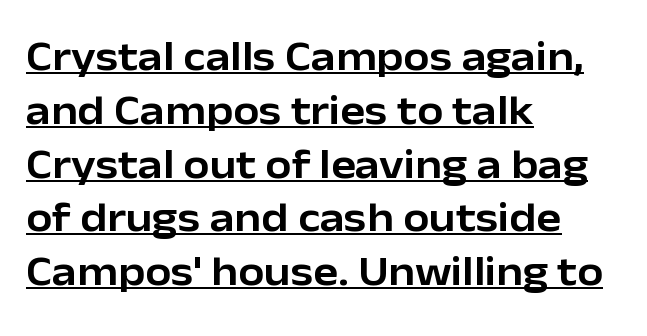
The image shows 42 px sans-serif type, upright; set left-aligned, normal line spacing (1.28x), normal letter spacing, underlined; low stroke contrast and a medium x-height.
